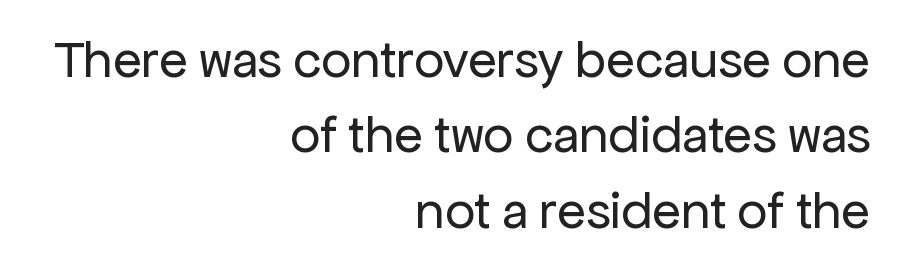
Quick note: underline off. Every character sits straight up, as roman type does. Spacing between characters is what you'd get straight out of the box. The vertical gap from one line to the next is medium. The rendering uses natural spacing where letterforms have individual widths.
